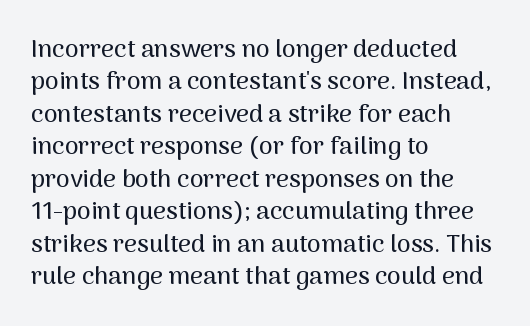
Is there much room between lines? A standard amount, neither cramped nor airy. The passage shown is not underscored anywhere. Visually the block forms a straight wall on the left and a jagged coastline on the right. The lettering holds an erect, upright posture throughout. This rendering leaves character spacing at its baseline value.
